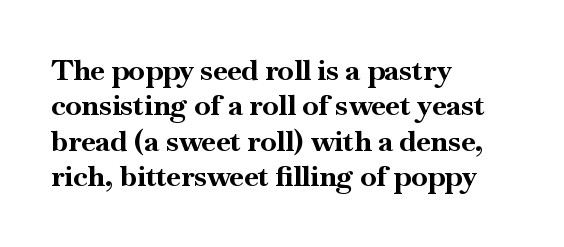
The image shows 29 px bold serif type, upright; set left-aligned, line spacing 1.22x, normal letter spacing, not underlined; high stroke contrast and a small x-height.
